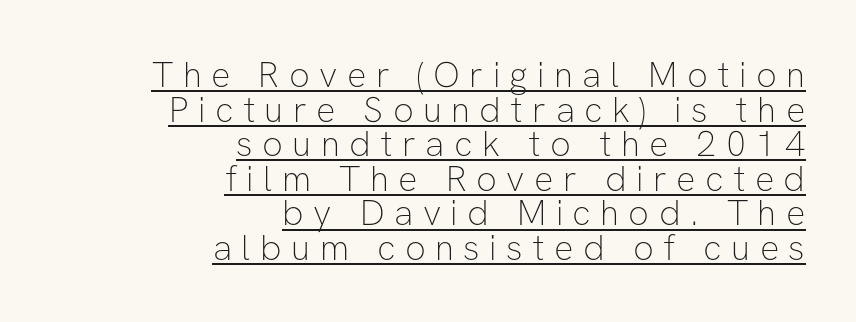
Q: Is the text bold? A: No.
Q: Is the text italic (slanted)? A: No, it is upright.
Q: Is the typeface a serif or a sans-serif typeface? A: Sans-serif.
Q: Is the text underlined? A: Yes.
Q: How is the paragraph aligned? A: Right-aligned.
Q: Is the spacing between letters normal or unusually wide? A: Unusually wide.
Q: Is the spacing between lines tight, normal or loose? A: Tight.
Q: Width (condensed, normal, or wide)? A: Normal.
Q: Stroke contrast? A: Low.
Q: x-height? A: Medium.
Q: Monospaced? A: No.
